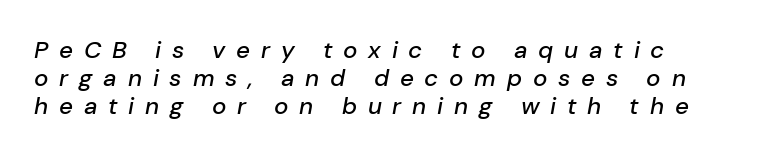
Check the space under the baseline: it is left empty. A typesetter would call this heavily tracked-out type. This sample uses an oblique cut, with every glyph tilted off the vertical.
